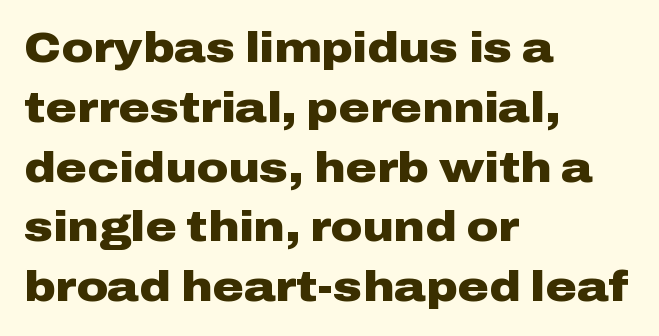
No italicization has been applied; the sample stays upright. The gap between lines stays unmarked. Honestly, the letter spacing is just normal — you wouldn't notice it. Nope, no serifs anywhere on these letters. The font is running at its bold setting. In terms of leading, this rendering sits right in the middle.
